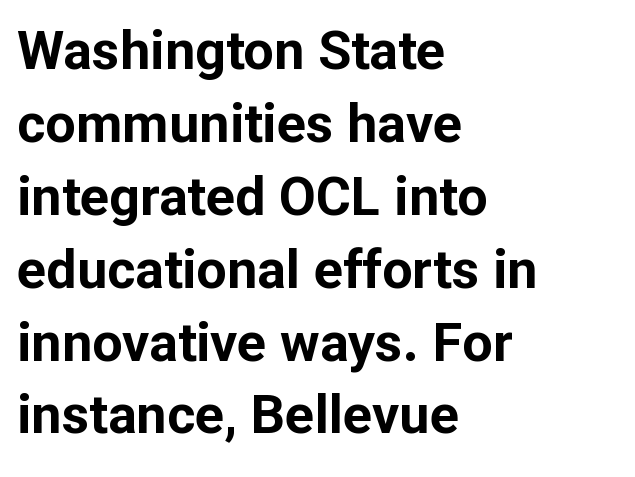
The image shows 54 px bold sans-serif type, upright; set left-aligned, normal line spacing (1.35x), normal letter spacing, not underlined; low stroke contrast and a medium x-height.
